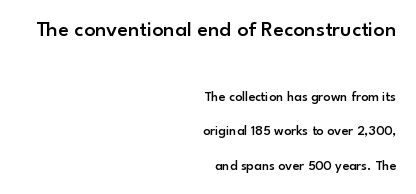
Airy leading. Words appear dense and cohesive because spacing is normal. Each row of text sits above clean, open space. The designer gave the opening block more size than the closing block.
